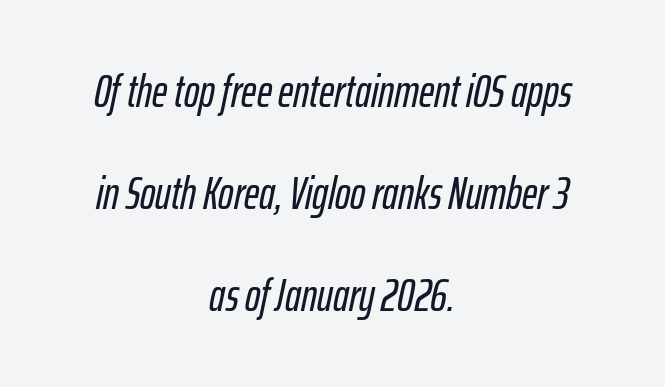
Q: Is the text italic (slanted)? A: Yes, it leans right by about 12 degrees.
Q: Is the text underlined? A: No.
Q: How is the paragraph aligned? A: Centered.
Q: Is the spacing between letters normal or unusually wide? A: Normal.
Q: Is the spacing between lines tight, normal or loose? A: Loose.
Q: Width (condensed, normal, or wide)? A: Condensed.
Q: Stroke contrast? A: Low.
Q: x-height? A: Medium.
Q: Monospaced? A: No.
